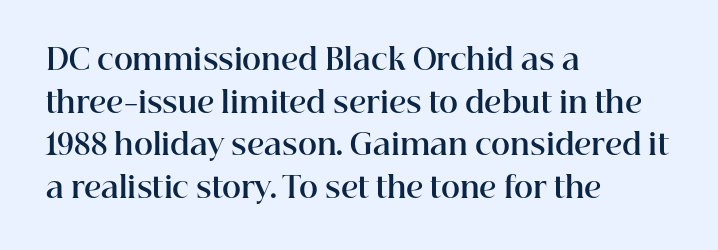
Q: Is the text bold? A: Yes.
Q: Is the text italic (slanted)? A: No, it is upright.
Q: Is the typeface a serif or a sans-serif typeface? A: Serif.
Q: Is the text underlined? A: No.
Q: How is the paragraph aligned? A: Left-aligned.
Q: Is the spacing between letters normal or unusually wide? A: Normal.
Q: Is the spacing between lines tight, normal or loose? A: Normal.
Q: Width (condensed, normal, or wide)? A: Normal.
Q: Stroke contrast? A: High.
Q: x-height? A: Medium.
Q: Monospaced? A: No.
